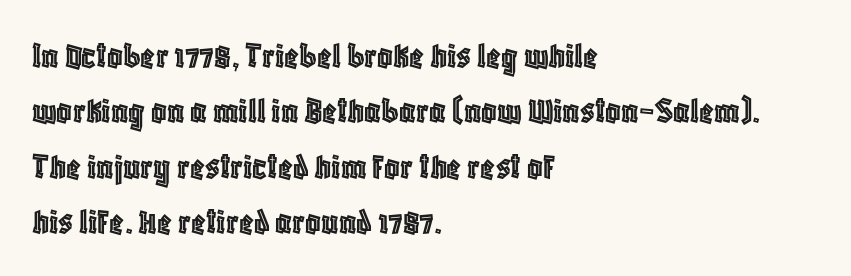
Q: Is the text italic (slanted)? A: No, it is upright.
Q: Is the text underlined? A: No.
Q: How is the paragraph aligned? A: Left-aligned.
Q: Is the spacing between letters normal or unusually wide? A: Normal.
Q: Is the spacing between lines tight, normal or loose? A: Normal.
Q: Width (condensed, normal, or wide)? A: Condensed.
Q: x-height? A: Large.
Q: Monospaced? A: No.
